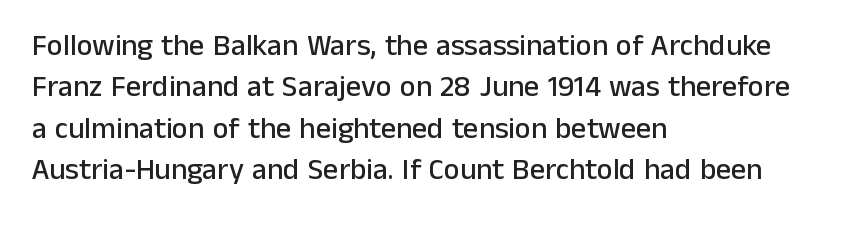
The image shows 30 px sans-serif type, upright; set left-aligned, normal line spacing (1.38x), normal letter spacing, not underlined; low stroke contrast and a medium x-height.
